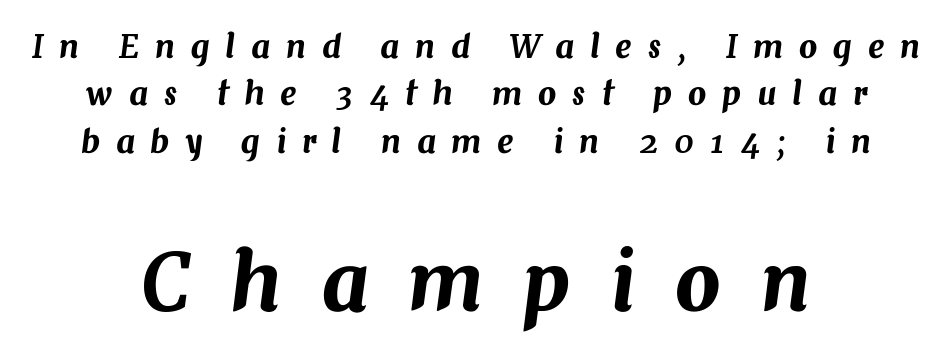
{"italic": "yes", "lean": "right", "slant_degrees": 7, "width": "normal", "stroke_contrast": "medium", "x_height": "medium", "monospaced": "no", "underline": "no", "align": "center", "line_spacing": "normal", "line_spacing_ratio": 1.48, "letter_spacing": "wide", "letter_spacing_em": 0.5, "larger_block": "second", "size_ratio": 2.5, "glyph_px": 80}
